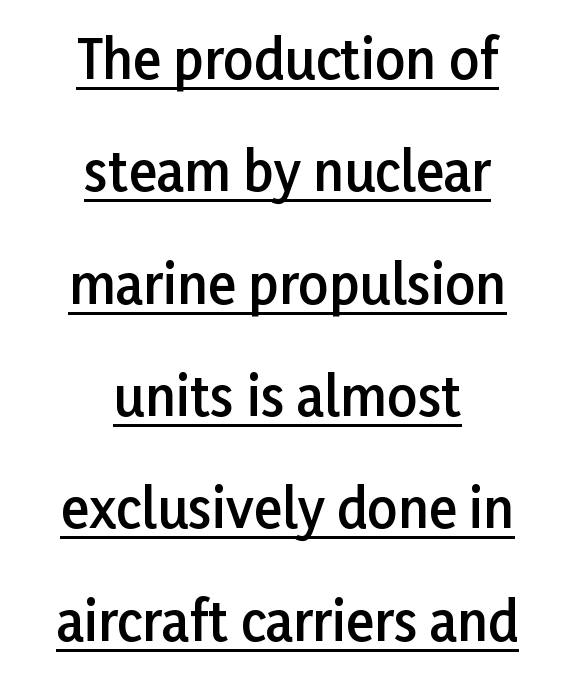
{"serif": "no", "italic": "no", "bold": "semi", "weight": "semibold", "width": "normal", "stroke_contrast": "low", "x_height": "medium", "monospaced": "no", "underline": "yes", "align": "center", "line_spacing": "loose", "line_spacing_ratio": 2.12, "letter_spacing": "normal", "letter_spacing_em": 0.0, "glyph_px": 53}
